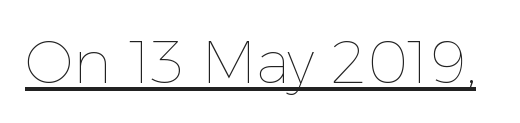
{"italic": "no", "bold": "no", "weight": "thin", "width": "normal", "x_height": "medium", "monospaced": "no", "underline": "yes", "letter_spacing": "normal", "letter_spacing_em": 0.0, "glyph_px": 59}
